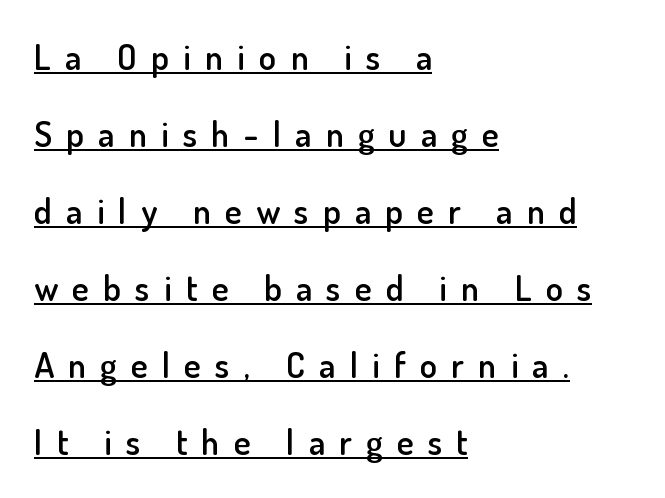
Q: Is the text bold? A: Semi-bold.
Q: Is the text italic (slanted)? A: No, it is upright.
Q: Is the typeface a serif or a sans-serif typeface? A: Sans-serif.
Q: Is the text underlined? A: Yes.
Q: How is the paragraph aligned? A: Left-aligned.
Q: Is the spacing between letters normal or unusually wide? A: Unusually wide.
Q: Is the spacing between lines tight, normal or loose? A: Loose.
Q: Width (condensed, normal, or wide)? A: Normal.
Q: Stroke contrast? A: Low.
Q: x-height? A: Small.
Q: Monospaced? A: No.
